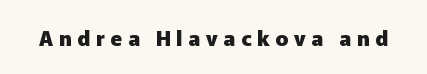
The image shows 21 px bold type, upright; set unusually wide letter spacing (+0.27 em), not underlined.
